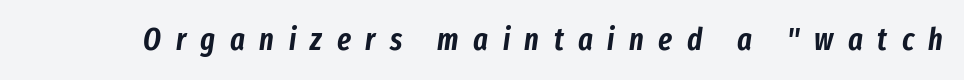
Looks like regular typesetting: each glyph gets only the width it needs. The space beneath each line is pristine and unruled. Honestly, the letter spacing is so wide it's the main thing you notice. When letters slant like this, we call the style italic.
